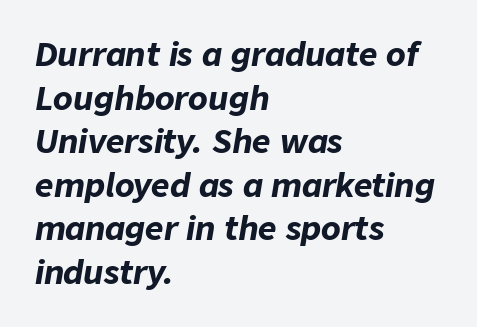
{"italic": "yes", "lean": "right", "slant_degrees": 9, "bold": "yes", "weight": "bold", "width": "normal", "stroke_contrast": "low", "x_height": "medium", "monospaced": "no", "underline": "no", "align": "left", "line_spacing": "normal", "line_spacing_ratio": 1.36, "letter_spacing": "normal", "letter_spacing_em": 0.0, "glyph_px": 32}
